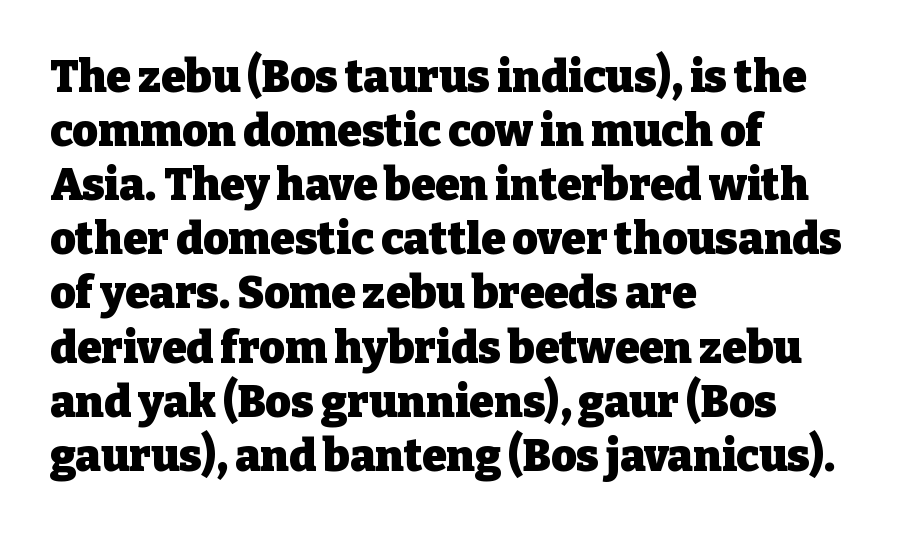
Its strokes are broad and dark, the hallmark of bold type. Is this a sans? No — the strokes have serifs. This is the regular roman posture of the typeface. These lines are rendered in a variable-pitch font. Bare-footed words on every line. The text block is weighted toward the left margin, trailing off unevenly rightward.
